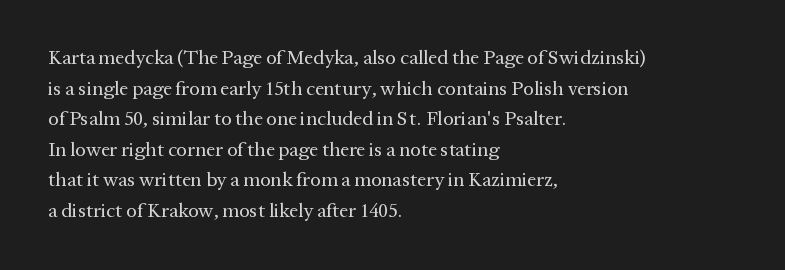
The image shows 20 px text type, upright; set left-aligned, normal line spacing (1.53x), normal letter spacing, not underlined.
